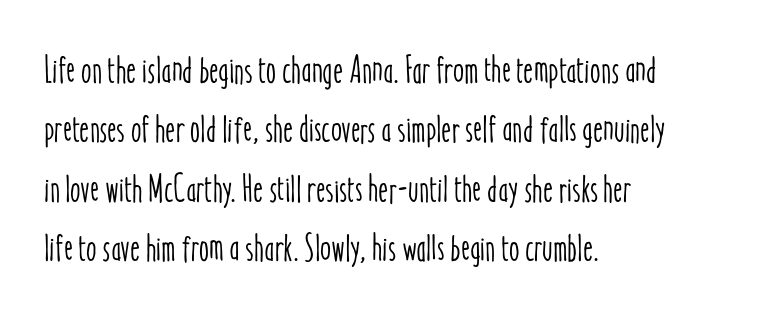
The image shows 38 px condensed type, upright; set left-aligned, normal line spacing (1.56x), normal letter spacing, not underlined; low stroke contrast and a medium x-height.
